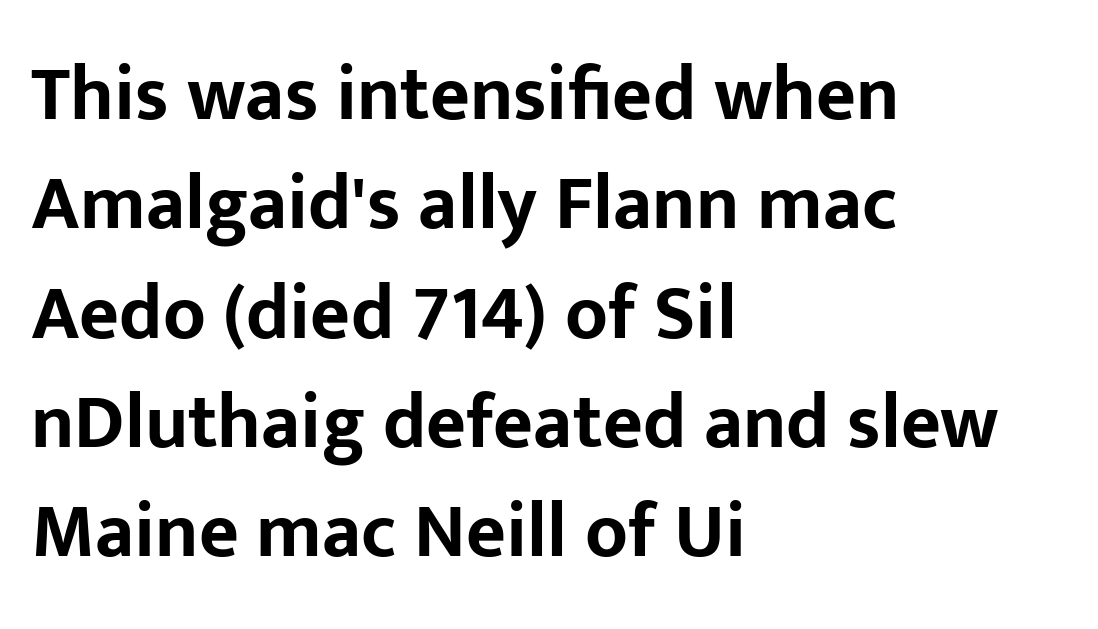
Upright lettering throughout. Classification — sans serif. The letters advance in unequal steps, a hallmark of proportional type. Spacing between characters is what you'd get straight out of the box. Leftover space on each line is placed entirely after the last word.
